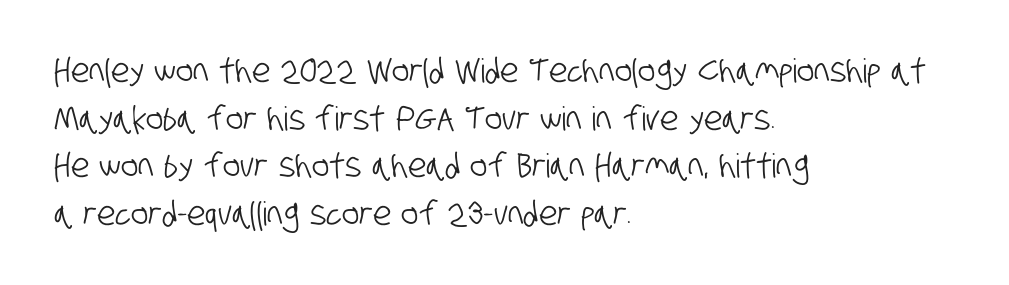
{"serif": "no", "width": "condensed", "stroke_contrast": "low", "x_height": "large", "monospaced": "no", "underline": "no", "align": "left", "line_spacing": "normal", "line_spacing_ratio": 1.44, "letter_spacing": "normal", "letter_spacing_em": 0.0, "glyph_px": 33}
